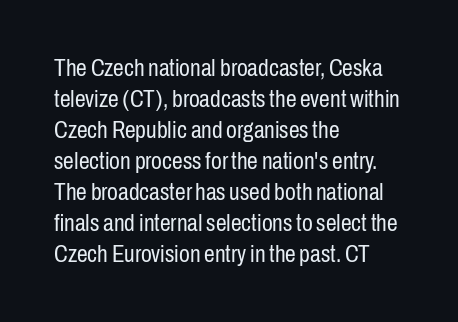
The image shows 24 px text type, upright; set left-aligned, normal line spacing (1.29x), normal letter spacing, not underlined.
